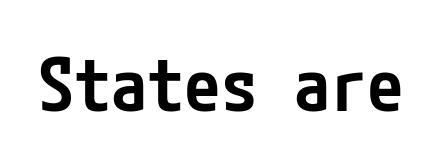
The image shows 73 px semibold, condensed sans-serif type, upright; set normal letter spacing, not underlined; low stroke contrast and a medium x-height.
